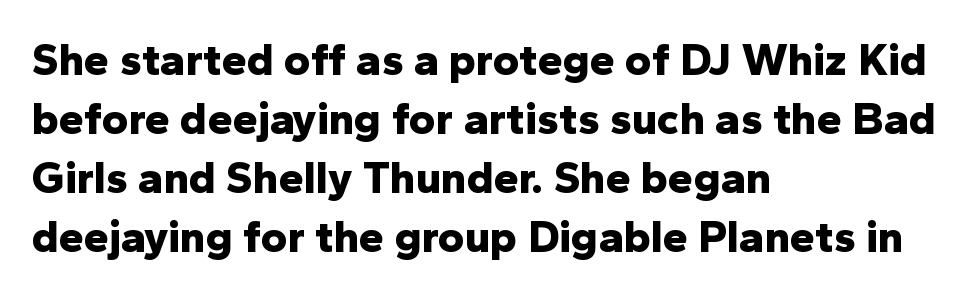
As a designer I'd log this as weight 700, bold. Underline: absent. Upright lettering throughout. Nope, no serifs anywhere on these letters.
